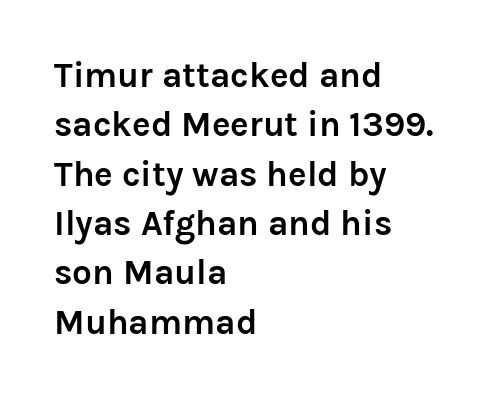
Leading matches the norm, producing a regular column. Upright lettering throughout. Between one letter and the next there's only the usual sliver of space. The face used here is proportionally spaced, like ordinary book or web type. These lines are composed in type without serifs.
